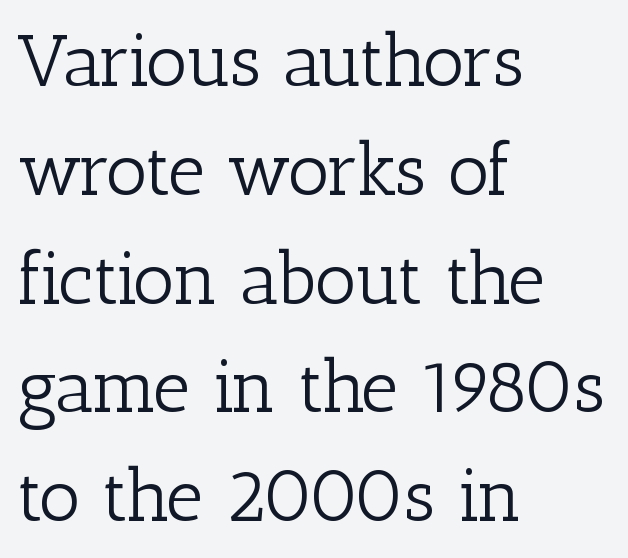
{"serif": "yes", "italic": "no", "bold": "no", "weight": "light", "width": "normal", "stroke_contrast": "low", "x_height": "medium", "monospaced": "no", "underline": "no", "align": "left", "line_spacing": "normal", "line_spacing_ratio": 1.49, "letter_spacing": "normal", "letter_spacing_em": 0.0, "glyph_px": 73}
